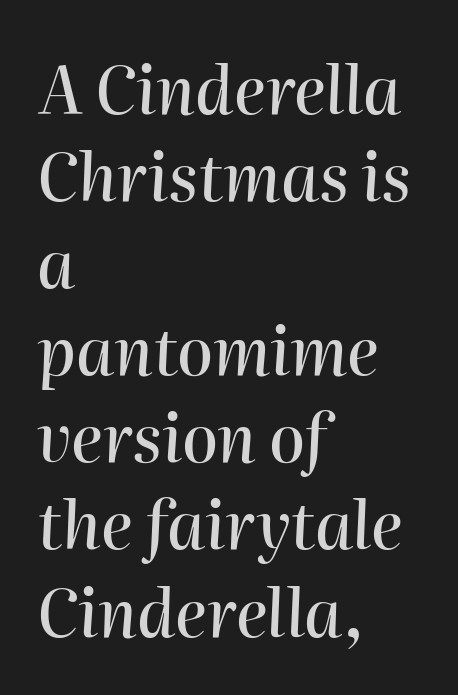
{"italic": "yes", "lean": "right", "slant_degrees": 2, "width": "normal", "stroke_contrast": "high", "x_height": "medium", "monospaced": "no", "underline": "no", "align": "left", "line_spacing": "normal", "line_spacing_ratio": 1.34, "letter_spacing": "normal", "letter_spacing_em": 0.0, "glyph_px": 65}
